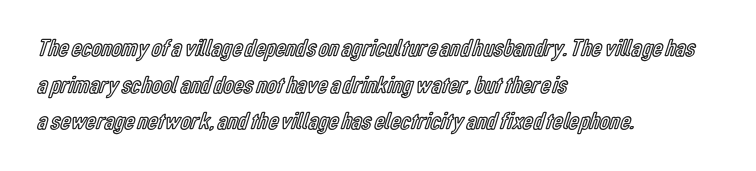
The tracking reads as untouched default to a designer's eye. Vertical spacing — default. All the whitespace from short lines collects on the right. Bare-footed words on every line.
